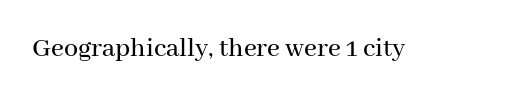
Q: Is the text italic (slanted)? A: No, it is upright.
Q: Is the typeface a serif or a sans-serif typeface? A: Serif.
Q: Is the text underlined? A: No.
Q: Is the spacing between letters normal or unusually wide? A: Normal.
Q: Width (condensed, normal, or wide)? A: Normal.
Q: Stroke contrast? A: Medium.
Q: x-height? A: Medium.
Q: Monospaced? A: No.
